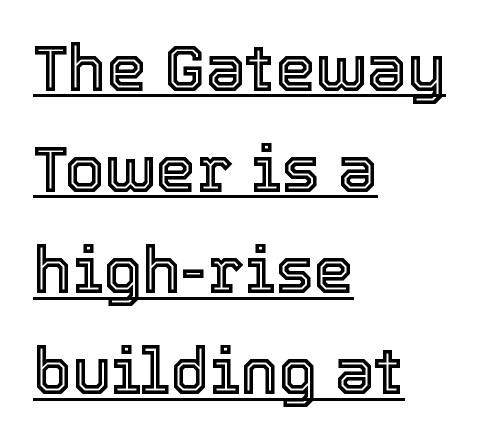
Q: Is the text italic (slanted)? A: No, it is upright.
Q: Is the text underlined? A: Yes.
Q: How is the paragraph aligned? A: Left-aligned.
Q: Is the spacing between letters normal or unusually wide? A: Normal.
Q: Is the spacing between lines tight, normal or loose? A: Normal.
Q: Width (condensed, normal, or wide)? A: Normal.
Q: x-height? A: Medium.
Q: Monospaced? A: No.
